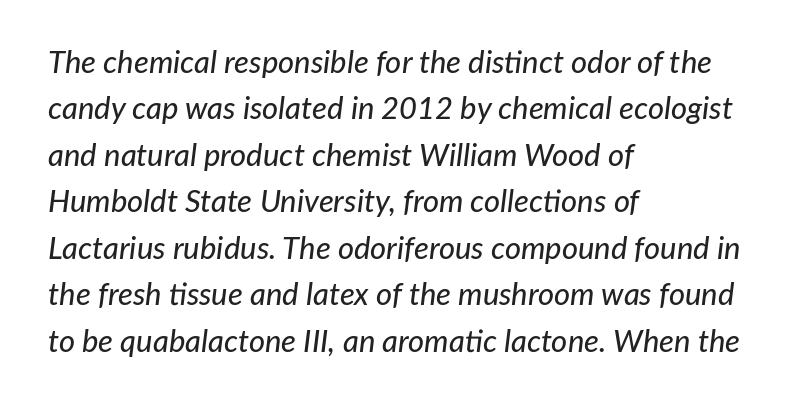
Q: Is the text italic (slanted)? A: Yes, it leans right by about 7 degrees.
Q: Is the text underlined? A: No.
Q: How is the paragraph aligned? A: Left-aligned.
Q: Is the spacing between letters normal or unusually wide? A: Normal.
Q: Is the spacing between lines tight, normal or loose? A: Normal.
Q: Width (condensed, normal, or wide)? A: Normal.
Q: Stroke contrast? A: Low.
Q: x-height? A: Medium.
Q: Monospaced? A: No.
